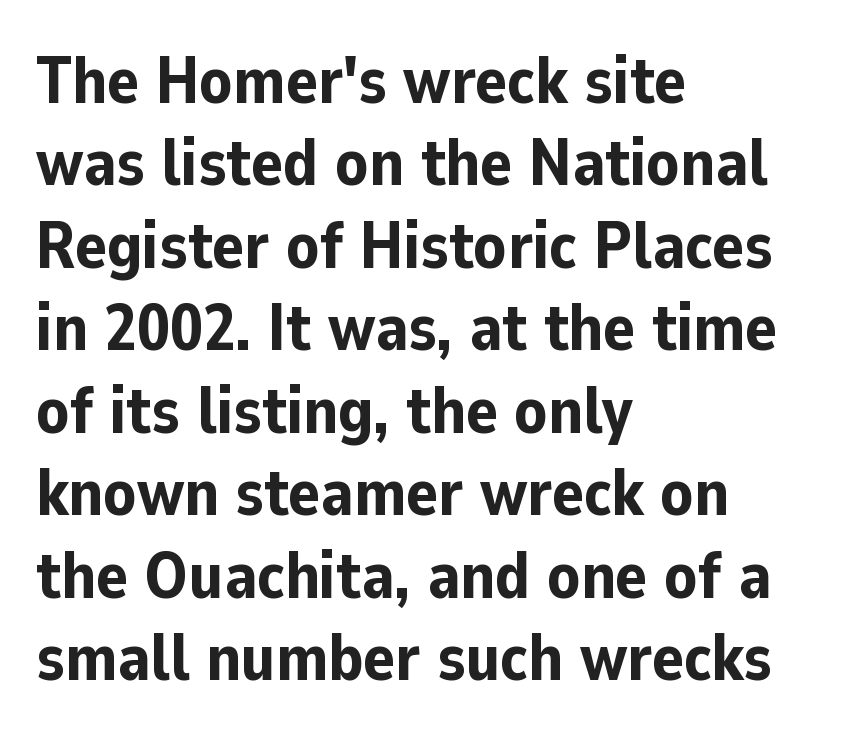
{"serif": "no", "italic": "no", "bold": "yes", "weight": "bold", "width": "normal", "stroke_contrast": "low", "x_height": "medium", "monospaced": "no", "underline": "no", "align": "left", "line_spacing": "normal", "line_spacing_ratio": 1.25, "letter_spacing": "normal", "letter_spacing_em": 0.0, "glyph_px": 66}
